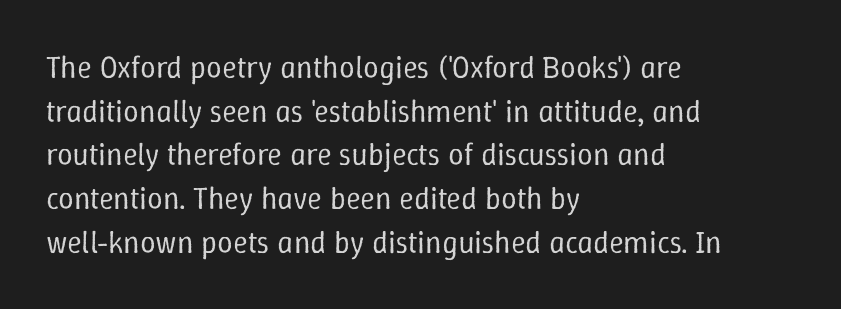
These lines are set flush left with a ragged right edge. Unlike italic type, these characters show no tilt at all. The leading is moderate, giving the passage an even texture. Each row of text sits above clean, open space. Tracking value appears to be zero — textbook default spacing.
